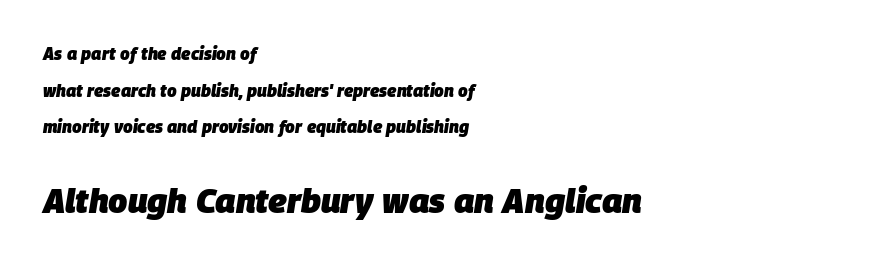
Teacher's note: observe the even left margin — that is flush-left alignment. Its strokes are broad and dark, the hallmark of bold type. The text carries the slant typical of an italic or oblique font. Default kerning and tracking; the words read as compact shapes. This layout puts the modest block above and the oversized block below.
